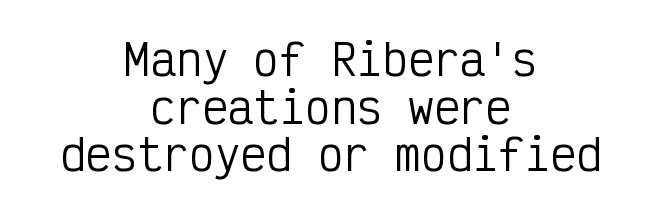
Q: Is the text bold? A: No.
Q: Is the text italic (slanted)? A: No, it is upright.
Q: Is the typeface a serif or a sans-serif typeface? A: Sans-serif.
Q: Is the text underlined? A: No.
Q: How is the paragraph aligned? A: Centered.
Q: Is the spacing between letters normal or unusually wide? A: Normal.
Q: Is the spacing between lines tight, normal or loose? A: Tight.
Q: Width (condensed, normal, or wide)? A: Condensed.
Q: Stroke contrast? A: Low.
Q: x-height? A: Medium.
Q: Monospaced? A: Yes.
